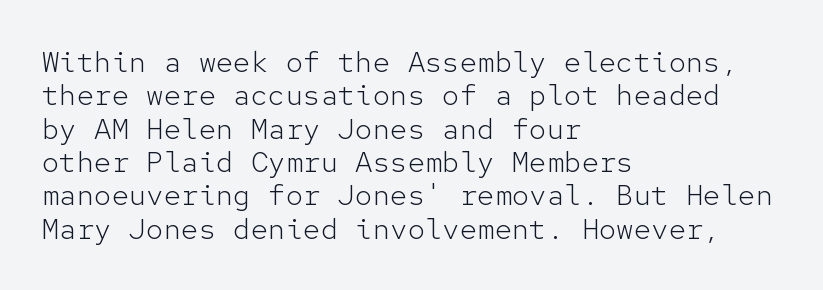
The image shows 29 px light sans-serif type, upright, monospaced; set left-aligned, tight line spacing (1.15x), normal letter spacing, not underlined; low stroke contrast and a medium x-height.
